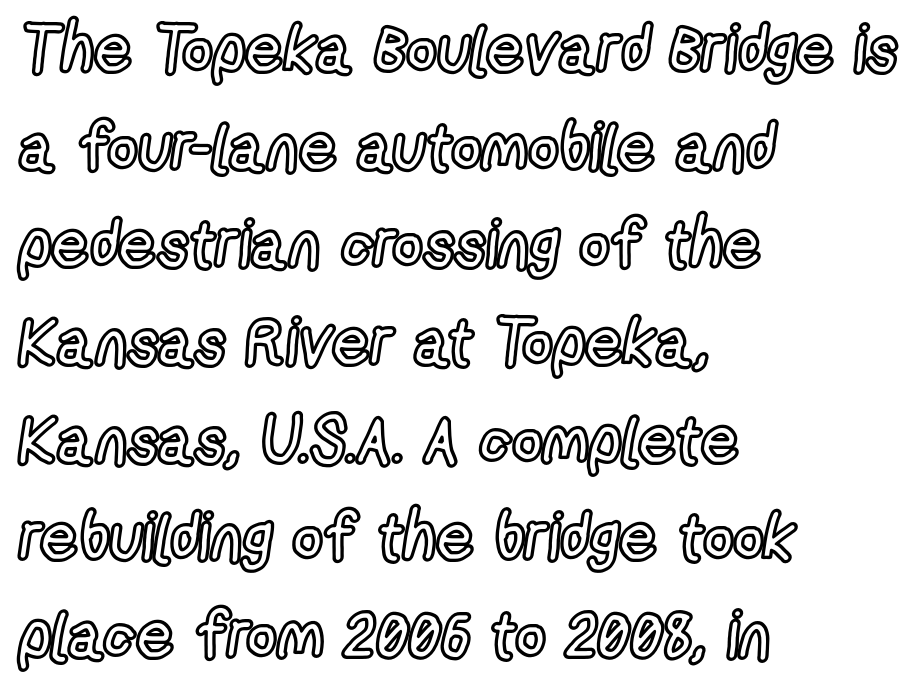
The image shows 66 px condensed type; set left-aligned, normal line spacing (1.48x), normal letter spacing, not underlined; a medium x-height.
